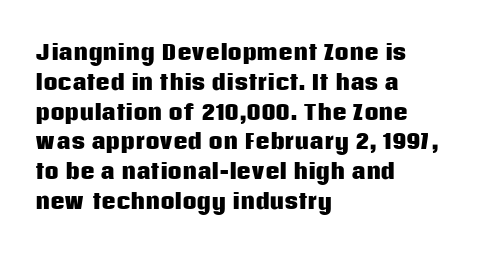
Q: Is the text bold? A: Yes.
Q: Is the text italic (slanted)? A: No, it is upright.
Q: Is the text underlined? A: No.
Q: How is the paragraph aligned? A: Left-aligned.
Q: Is the spacing between letters normal or unusually wide? A: Normal.
Q: Is the spacing between lines tight, normal or loose? A: Normal.
